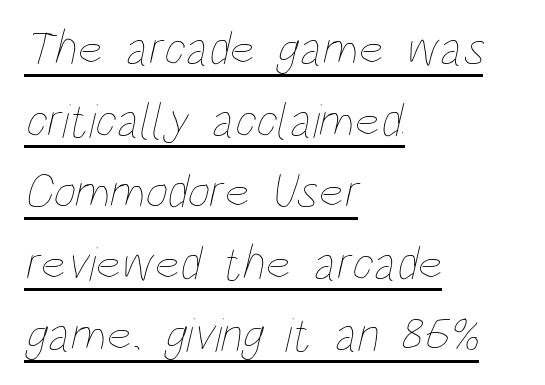
Beneath each row of characters lies a ruled line. Is the stroke heavy? The answer is a plain regular-or-lighter. Quick note: interline space is typical. All the whitespace from short lines collects on the right. This sample uses plain, unmodified letter spacing. Varying glyph widths throughout — classic text-font behaviour.
